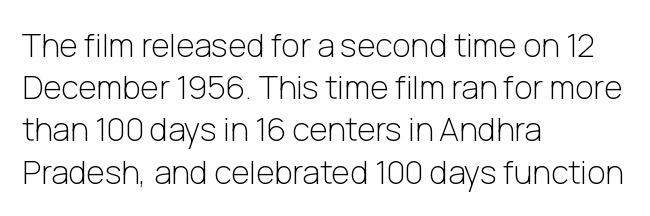
Q: Is the text bold? A: No.
Q: Is the text italic (slanted)? A: No, it is upright.
Q: Is the typeface a serif or a sans-serif typeface? A: Sans-serif.
Q: Is the text underlined? A: No.
Q: How is the paragraph aligned? A: Left-aligned.
Q: Is the spacing between letters normal or unusually wide? A: Normal.
Q: Is the spacing between lines tight, normal or loose? A: Normal.
Q: Width (condensed, normal, or wide)? A: Normal.
Q: Stroke contrast? A: Low.
Q: x-height? A: Medium.
Q: Monospaced? A: No.
